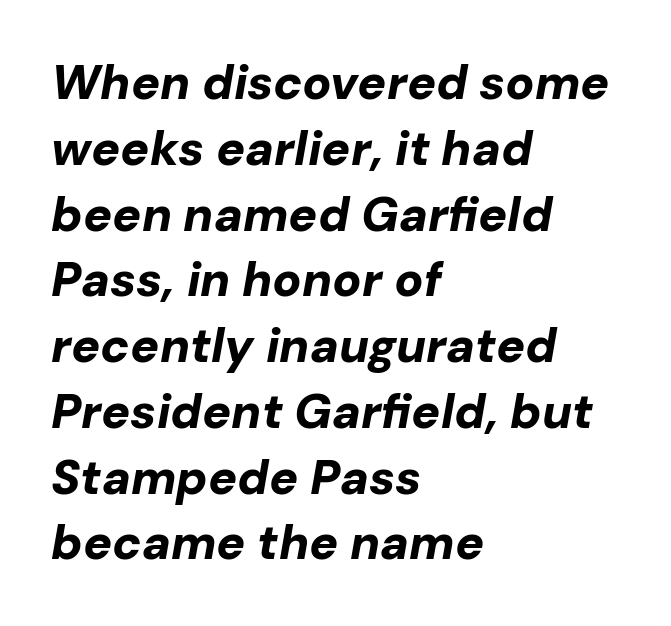
The image shows 48 px bold type, italic (leaning right); set left-aligned, normal line spacing (1.37x), normal letter spacing, not underlined; low stroke contrast and a medium x-height.
